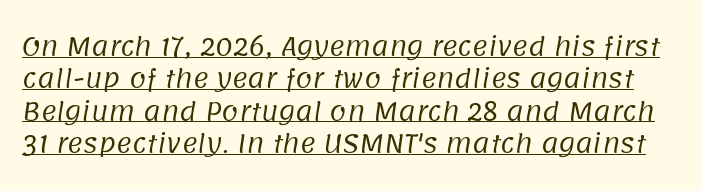
{"bold": "no", "underline": "yes", "line_spacing": "normal", "line_spacing_ratio": 1.35, "letter_spacing": "normal", "letter_spacing_em": 0.0, "glyph_px": 24}
